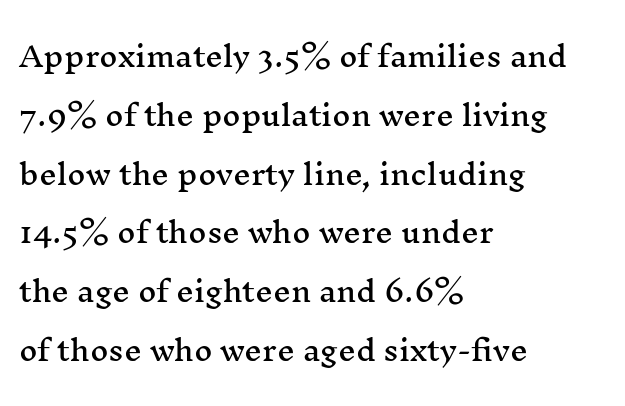
Q: Is the text italic (slanted)? A: No, it is upright.
Q: Is the typeface a serif or a sans-serif typeface? A: Serif.
Q: Is the text underlined? A: No.
Q: How is the paragraph aligned? A: Left-aligned.
Q: Is the spacing between letters normal or unusually wide? A: Normal.
Q: Is the spacing between lines tight, normal or loose? A: Loose.
Q: Width (condensed, normal, or wide)? A: Wide.
Q: Stroke contrast? A: Medium.
Q: x-height? A: Medium.
Q: Monospaced? A: No.
